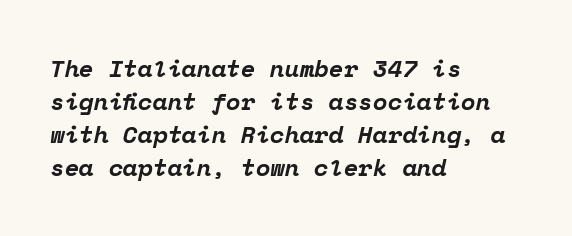
Q: Is the text bold? A: Yes.
Q: Is the text italic (slanted)? A: Yes, it leans right by about 12 degrees.
Q: Is the text underlined? A: No.
Q: How is the paragraph aligned? A: Left-aligned.
Q: Is the spacing between letters normal or unusually wide? A: Normal.
Q: Is the spacing between lines tight, normal or loose? A: Normal.
